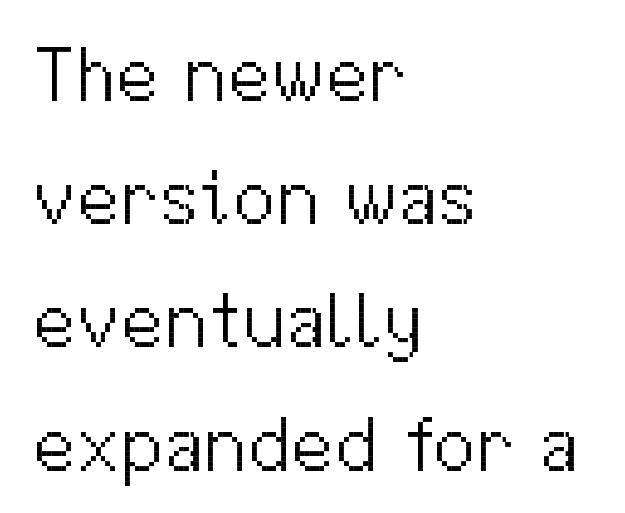
The image shows 78 px light sans-serif type, upright; set left-aligned, normal line spacing (1.58x), normal letter spacing, not underlined; medium stroke contrast and a medium x-height.
